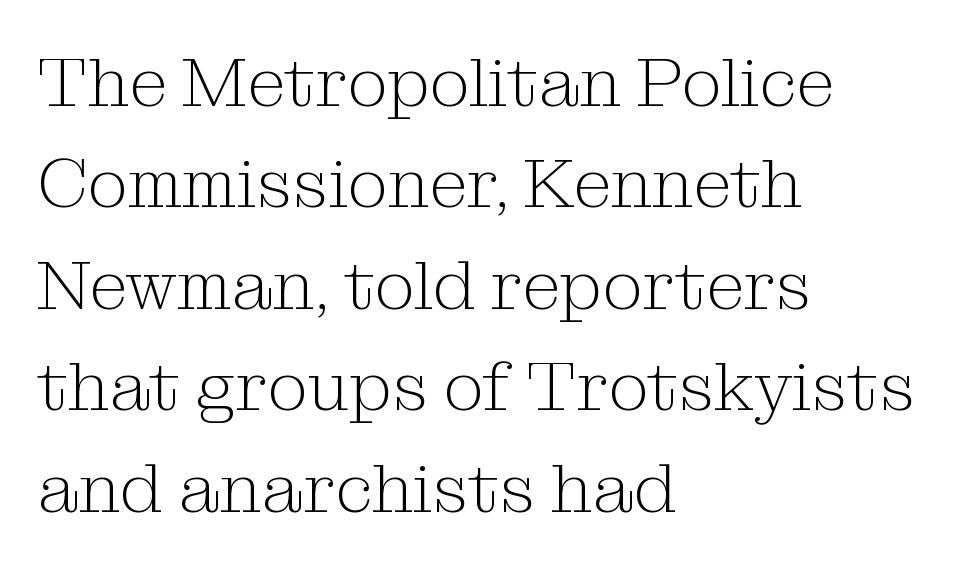
The image shows 70 px light serif type, upright; set left-aligned, normal line spacing (1.45x), normal letter spacing, not underlined; medium stroke contrast and a medium x-height.
